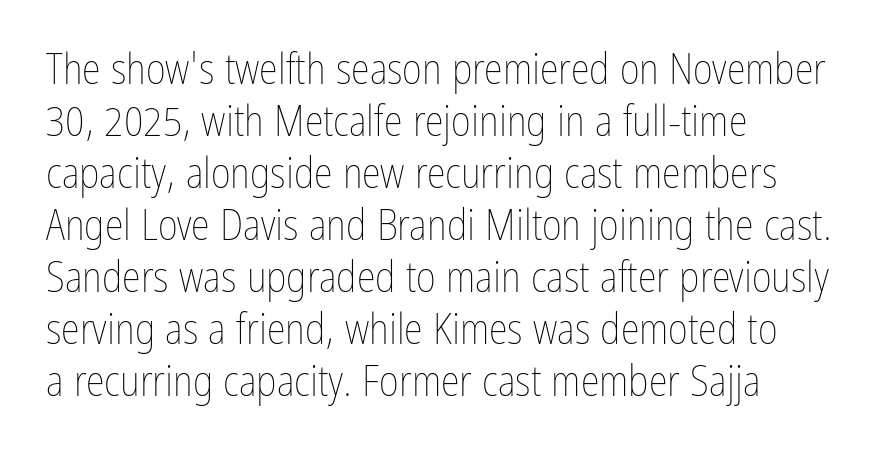
Q: Is the text bold? A: No.
Q: Is the text italic (slanted)? A: No, it is upright.
Q: Is the text underlined? A: No.
Q: How is the paragraph aligned? A: Left-aligned.
Q: Is the spacing between letters normal or unusually wide? A: Normal.
Q: Width (condensed, normal, or wide)? A: Condensed.
Q: Stroke contrast? A: Low.
Q: x-height? A: Medium.
Q: Monospaced? A: No.
